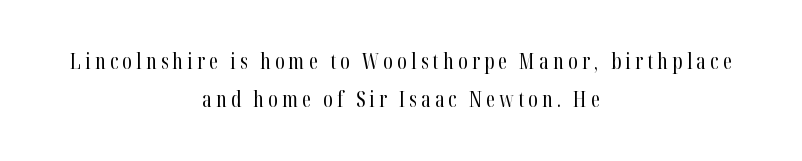
{"italic": "no", "bold": "no", "underline": "no", "align": "center", "line_spacing_ratio": 1.83, "letter_spacing": "wide", "letter_spacing_em": 0.2, "glyph_px": 21}
